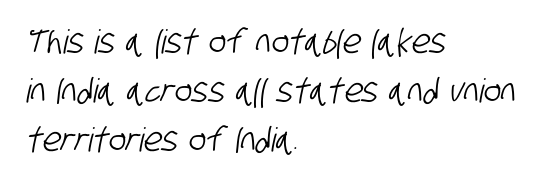
Q: Is the typeface a serif or a sans-serif typeface? A: Sans-serif.
Q: Is the text underlined? A: No.
Q: How is the paragraph aligned? A: Left-aligned.
Q: Is the spacing between letters normal or unusually wide? A: Normal.
Q: Is the spacing between lines tight, normal or loose? A: Normal.
Q: Width (condensed, normal, or wide)? A: Condensed.
Q: Stroke contrast? A: Low.
Q: x-height? A: Large.
Q: Monospaced? A: No.
